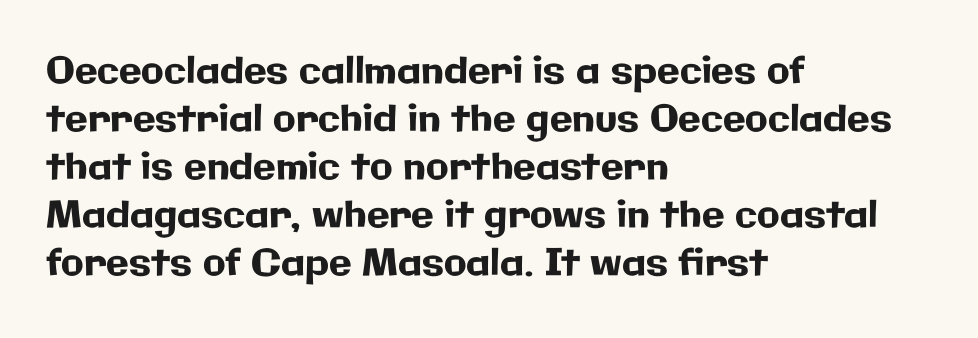
The leading is moderate, giving the passage an even texture. Look at the bottom of the vertical strokes: they stop flat, with no serifs. A roman cut, with each character standing at attention. Here the designer chose a conventional face with non-uniform glyph widths.
